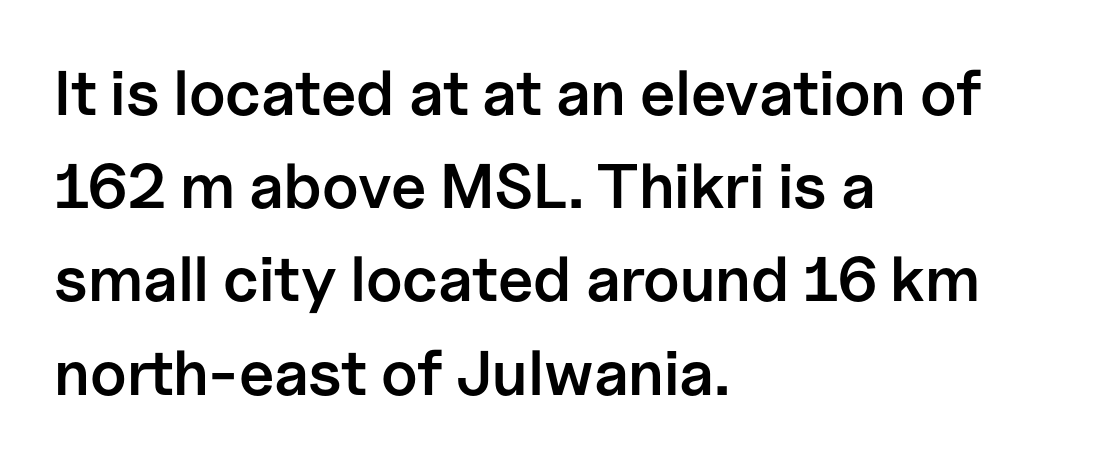
This is moderately heavy type, rendered in semibold. The baseline area is clear. The leading is moderate, giving the passage an even texture. Observe the ordinary spacing: letters are neighbours, not strangers. Grotesque or geometric, the face here clearly has no serifs. Notice how the stems are strictly vertical — no italics here.
